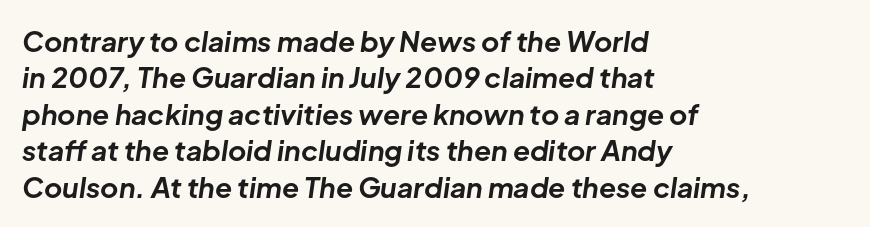
The image shows 28 px bold type, italic (leaning right); set left-aligned, normal line spacing (1.3x), normal letter spacing, not underlined; low stroke contrast and a medium x-height.
